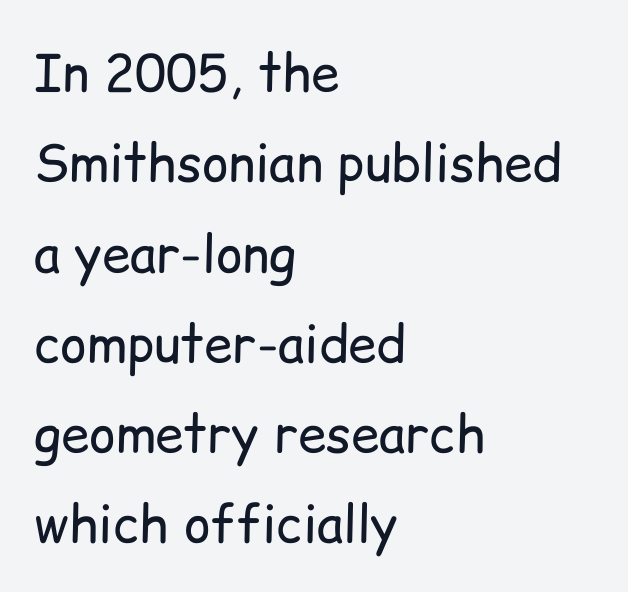
Q: Is the text bold? A: No.
Q: Is the text italic (slanted)? A: No, it is upright.
Q: Is the typeface a serif or a sans-serif typeface? A: Sans-serif.
Q: Is the text underlined? A: No.
Q: How is the paragraph aligned? A: Left-aligned.
Q: Is the spacing between letters normal or unusually wide? A: Normal.
Q: Width (condensed, normal, or wide)? A: Normal.
Q: Stroke contrast? A: Low.
Q: x-height? A: Medium.
Q: Monospaced? A: No.
